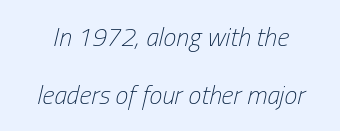
The image shows 26 px text type, italic (leaning right); set loose line spacing (2.22x), normal letter spacing, not underlined.
